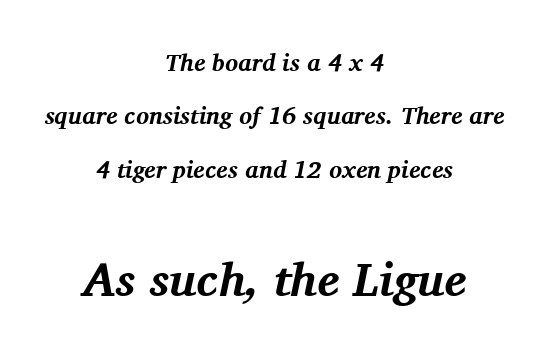
A typesetter would call this proportional, since set widths differ per character. The horizontal fit of the characters is conventional and even. Small tapered or slab feet sit at the stroke ends, so this counts as serif. Block two is the big one; block one sits smaller above it. These lines carry a lot of weight — the face is fully bold.
